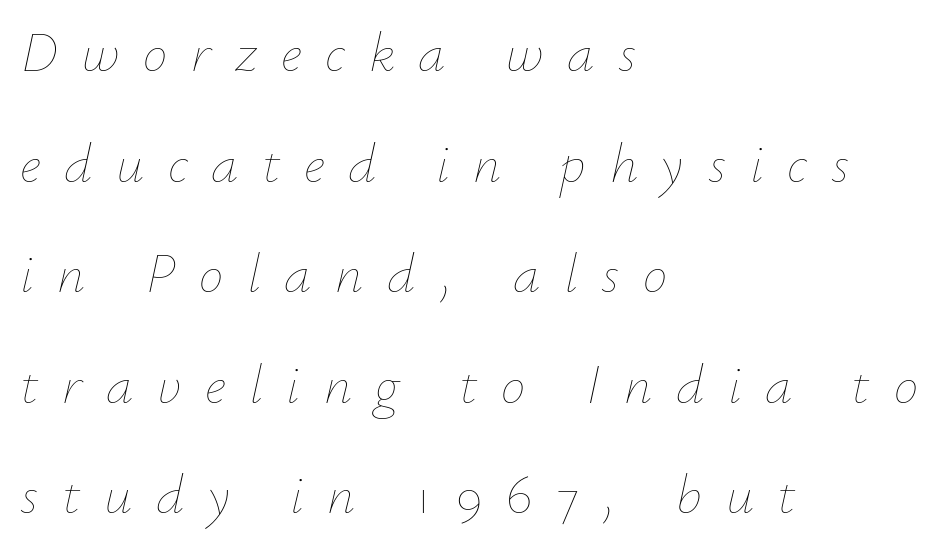
The image shows 55 px thin type, italic (leaning right); set left-aligned, loose line spacing (2.01x), unusually wide letter spacing (+0.43 em), not underlined; low stroke contrast and a small x-height.
